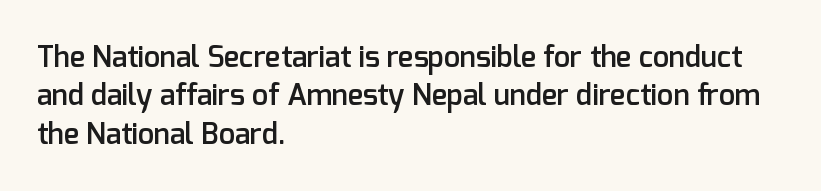
{"serif": "no", "italic": "no", "bold": "semi", "weight": "semibold", "width": "normal", "stroke_contrast": "low", "x_height": "medium", "monospaced": "no", "underline": "no", "align": "left", "line_spacing": "normal", "line_spacing_ratio": 1.32, "letter_spacing": "normal", "letter_spacing_em": 0.0, "glyph_px": 29}
